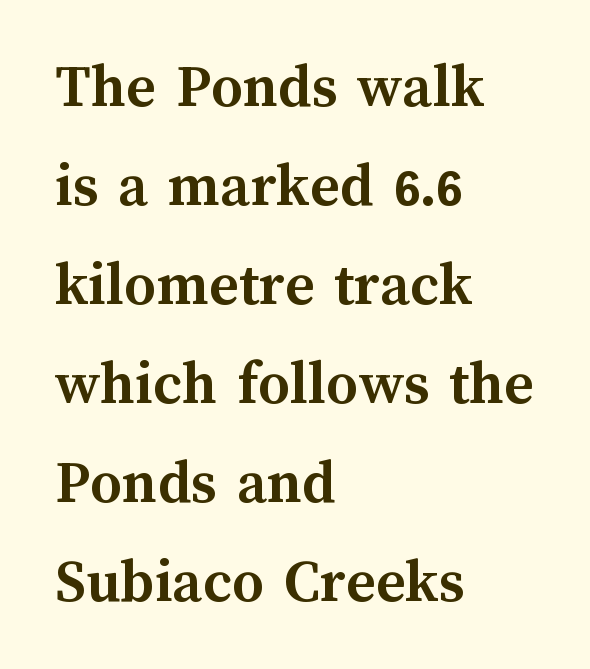
Q: Is the text bold? A: Yes.
Q: Is the text italic (slanted)? A: No, it is upright.
Q: Is the text underlined? A: No.
Q: How is the paragraph aligned? A: Left-aligned.
Q: Is the spacing between letters normal or unusually wide? A: Normal.
Q: Is the spacing between lines tight, normal or loose? A: Normal.
Q: Width (condensed, normal, or wide)? A: Normal.
Q: Stroke contrast? A: Medium.
Q: x-height? A: Medium.
Q: Monospaced? A: No.
